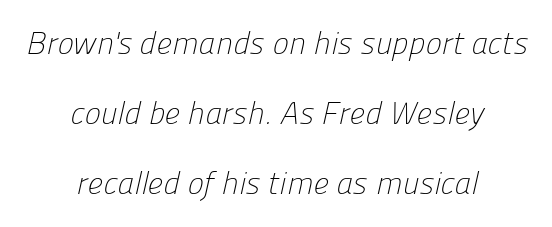
Q: Is the text bold? A: No.
Q: Is the typeface a serif or a sans-serif typeface? A: Sans-serif.
Q: Is the text underlined? A: No.
Q: How is the paragraph aligned? A: Centered.
Q: Is the spacing between letters normal or unusually wide? A: Normal.
Q: Is the spacing between lines tight, normal or loose? A: Loose.
Q: Width (condensed, normal, or wide)? A: Normal.
Q: Stroke contrast? A: Low.
Q: x-height? A: Medium.
Q: Monospaced? A: No.
